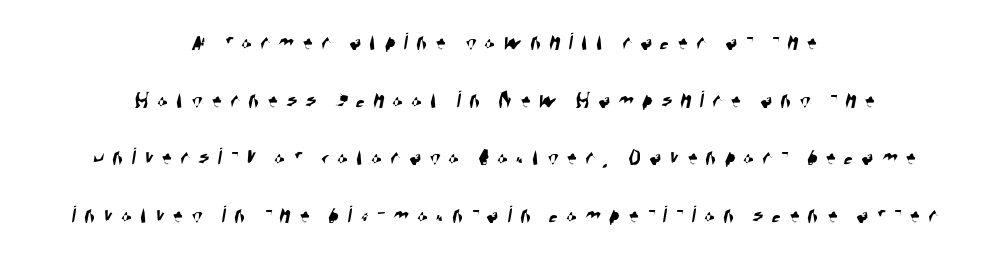
Glance below the letters and you will spot only blank space. Vertical spacing — loose. Loose tracking; the words dissolve into strings of separated letters. The rendering positions every line midway between the sides.
